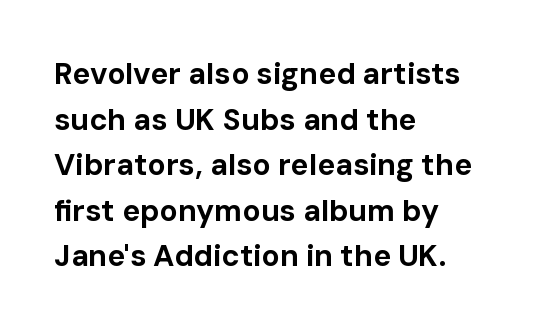
The image shows 30 px bold sans-serif type, upright; set left-aligned, normal line spacing (1.52x), normal letter spacing, not underlined; low stroke contrast and a medium x-height.
